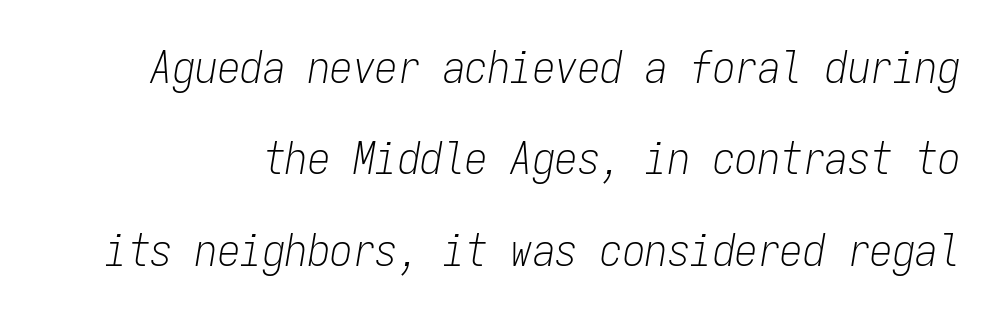
This sample has the even, mechanical cadence of fixed-width lettering. Horizontal bands of white between lines are thick stripes. The specimen omits any rule beneath the text block's lines. In terms of letterspacing, this is plain default setting.
